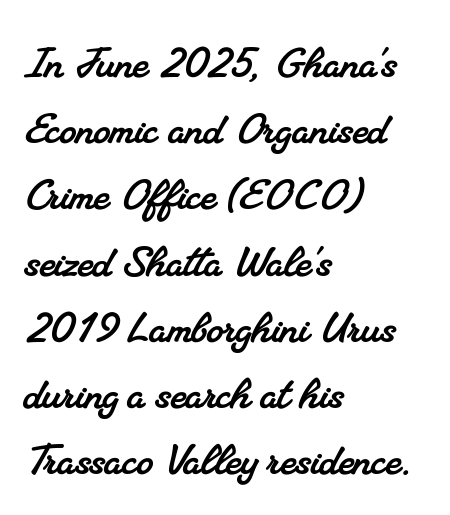
{"serif": "yes", "width": "normal", "stroke_contrast": "medium", "x_height": "small", "monospaced": "no", "underline": "no", "align": "left", "line_spacing": "normal", "line_spacing_ratio": 1.25, "letter_spacing": "normal", "letter_spacing_em": 0.0, "glyph_px": 53}
